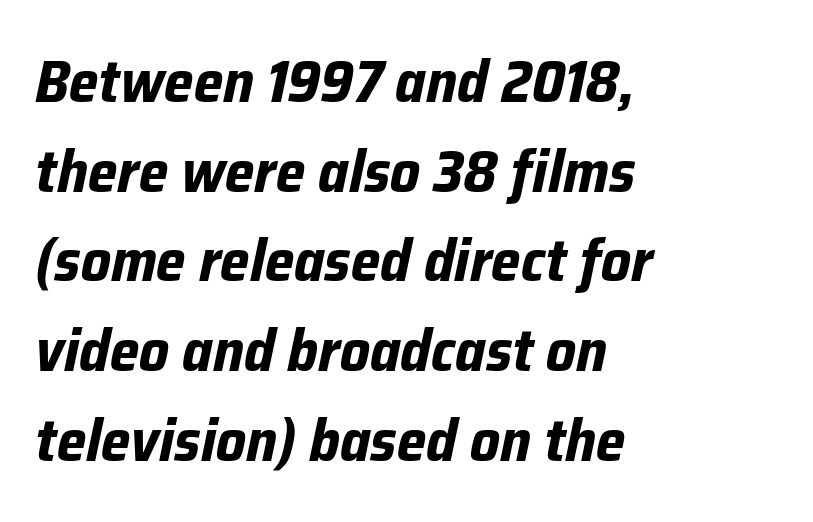
Q: Is the text bold? A: Yes.
Q: Is the text italic (slanted)? A: Yes, it leans right by about 12 degrees.
Q: Is the text underlined? A: No.
Q: How is the paragraph aligned? A: Left-aligned.
Q: Is the spacing between letters normal or unusually wide? A: Normal.
Q: Is the spacing between lines tight, normal or loose? A: Normal.
Q: Width (condensed, normal, or wide)? A: Normal.
Q: Stroke contrast? A: Low.
Q: x-height? A: Medium.
Q: Monospaced? A: No.
